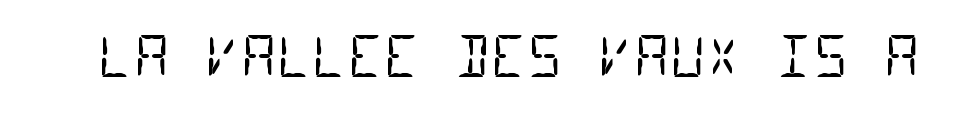
Q: Is the text bold? A: No.
Q: Is the typeface a serif or a sans-serif typeface? A: Sans-serif.
Q: Is the text underlined? A: No.
Q: Is the spacing between letters normal or unusually wide? A: Normal.
Q: Width (condensed, normal, or wide)? A: Condensed.
Q: Stroke contrast? A: Low.
Q: x-height? A: Large.
Q: Monospaced? A: Yes.
